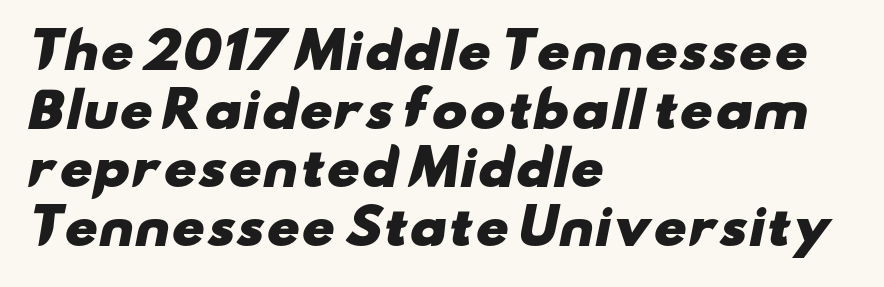
Here the glyphs are tracked normally, forming tight word shapes. These words are printed bold, with thick strokes throughout. The paragraph has a hard left edge and a soft right edge. Unlike a traditional serif, this face leaves its strokes unadorned.
